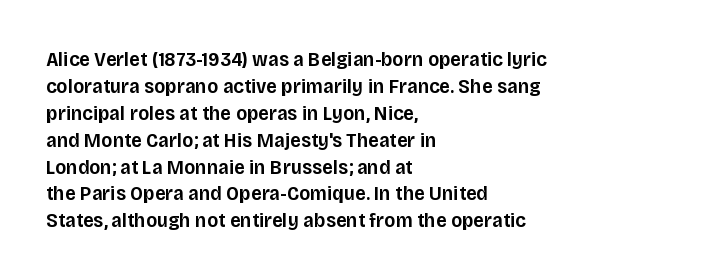
{"italic": "no", "bold": "semi", "underline": "no", "align": "left", "line_spacing": "normal", "line_spacing_ratio": 1.28, "letter_spacing": "normal", "letter_spacing_em": 0.0, "glyph_px": 21}
